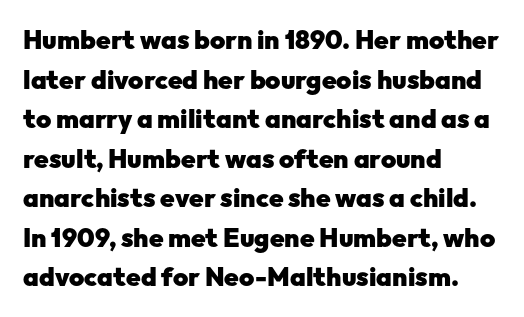
{"italic": "no", "bold": "yes", "underline": "no", "align": "left", "line_spacing": "normal", "line_spacing_ratio": 1.52, "letter_spacing": "normal", "letter_spacing_em": 0.0, "glyph_px": 26}
